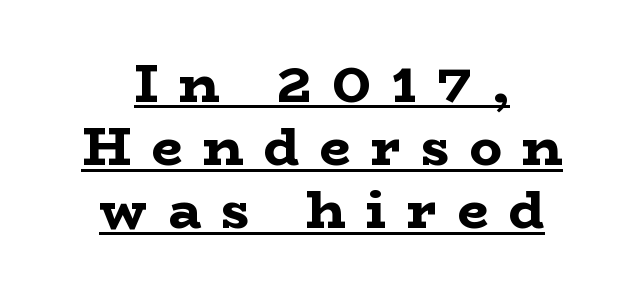
The image shows 54 px bold, wide serif type, upright; set centered, line spacing 1.17x, unusually wide letter spacing (+0.38 em), underlined; low stroke contrast and a medium x-height.
